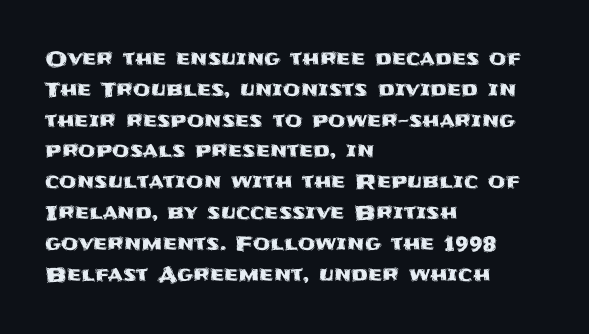
Letter spacing: default. This rendering uses left alignment, leaving the right contour irregular. The axis of the letterforms is exactly vertical. Evenly set lines give the paragraph a standard silhouette.
